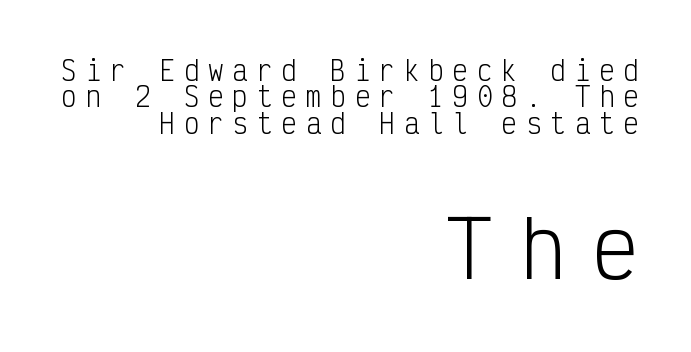
{"serif": "no", "italic": "no", "bold": "no", "weight": "light", "width": "condensed", "stroke_contrast": "low", "x_height": "medium", "monospaced": "yes", "underline": "no", "align": "right", "line_spacing": "tight", "line_spacing_ratio": 1.01, "letter_spacing": "wide", "letter_spacing_em": 0.34, "larger_block": "second", "size_ratio": 3.0, "glyph_px": 78}
